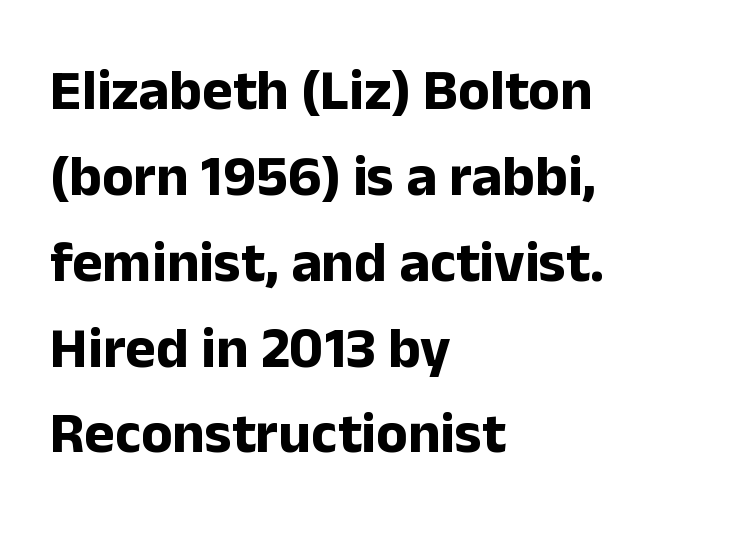
Q: Is the text bold? A: Yes.
Q: Is the text italic (slanted)? A: No, it is upright.
Q: Is the typeface a serif or a sans-serif typeface? A: Sans-serif.
Q: Is the text underlined? A: No.
Q: How is the paragraph aligned? A: Left-aligned.
Q: Is the spacing between letters normal or unusually wide? A: Normal.
Q: Is the spacing between lines tight, normal or loose? A: Normal.
Q: Width (condensed, normal, or wide)? A: Normal.
Q: Stroke contrast? A: Low.
Q: x-height? A: Medium.
Q: Monospaced? A: No.
